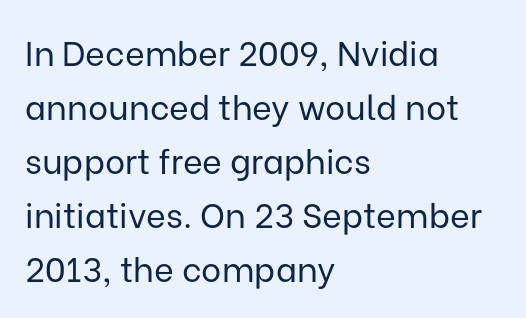
The image shows 34 px regular-weight sans-serif type, upright; set left-aligned, normal line spacing (1.59x), normal letter spacing, not underlined; low stroke contrast and a medium x-height.
